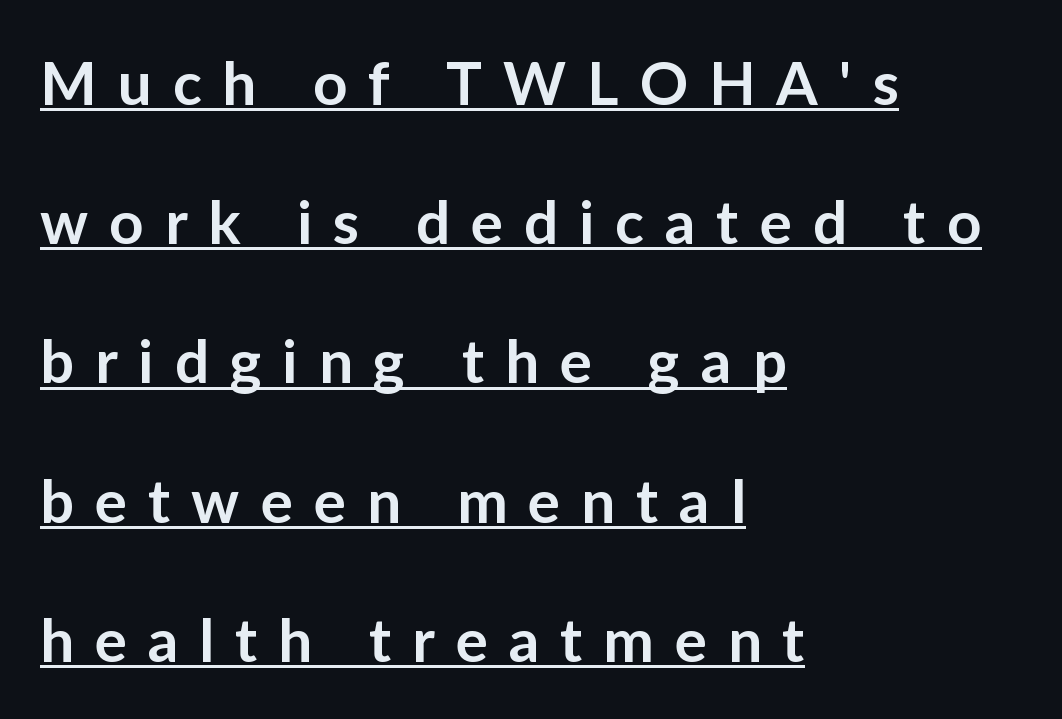
The image shows 60 px semibold sans-serif type, upright; set left-aligned, loose line spacing (2.32x), unusually wide letter spacing (+0.35 em), underlined; low stroke contrast and a medium x-height.
